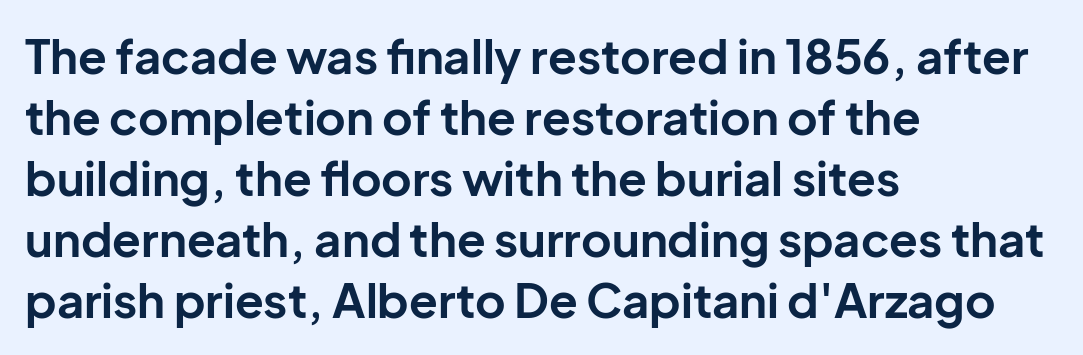
Q: Is the text bold? A: Yes.
Q: Is the text italic (slanted)? A: No, it is upright.
Q: Is the typeface a serif or a sans-serif typeface? A: Sans-serif.
Q: Is the text underlined? A: No.
Q: How is the paragraph aligned? A: Left-aligned.
Q: Is the spacing between letters normal or unusually wide? A: Normal.
Q: Is the spacing between lines tight, normal or loose? A: Normal.
Q: Width (condensed, normal, or wide)? A: Normal.
Q: Stroke contrast? A: Low.
Q: x-height? A: Medium.
Q: Monospaced? A: No.
